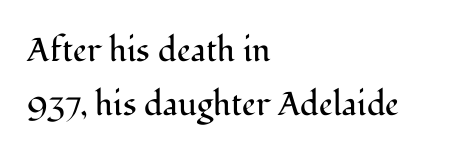
The image shows 33 px regular-weight serif type, upright; set left-aligned, normal line spacing (1.65x), normal letter spacing, not underlined; medium stroke contrast and a medium x-height.
